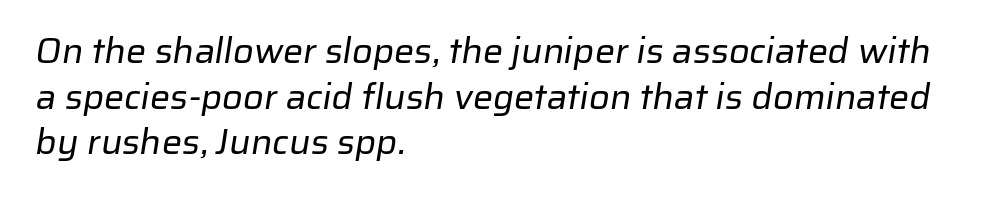
The image shows 36 px regular-weight sans-serif type; set left-aligned, normal line spacing (1.27x), normal letter spacing, not underlined; low stroke contrast and a medium x-height.
